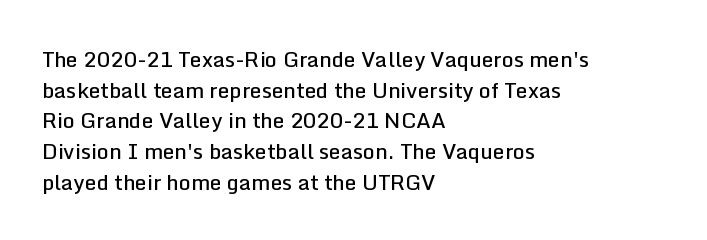
The image shows 21 px text type, upright; set left-aligned, normal line spacing (1.46x), normal letter spacing, not underlined.
